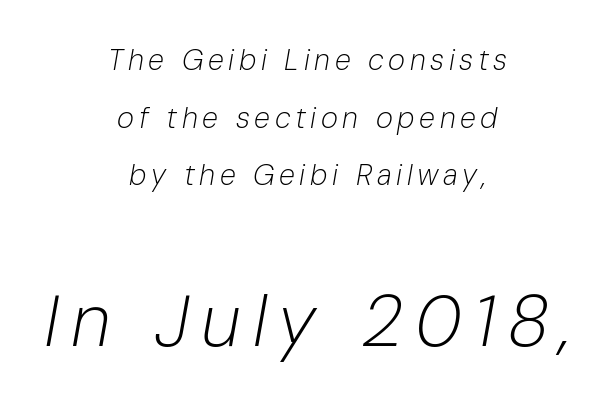
The image shows 73 px light type, italic (leaning right); set centered, loose line spacing (1.99x), not underlined; the second (bottom) block is 2.52x larger; low stroke contrast and a medium x-height.
